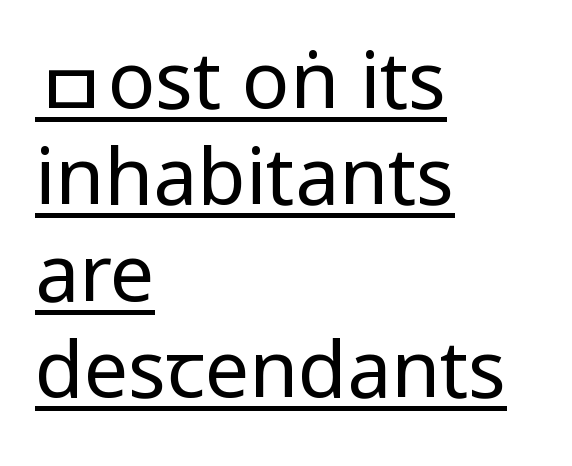
The image shows 79 px regular-weight, condensed sans-serif type, upright; set left-aligned, line spacing 1.22x, normal letter spacing, underlined; low stroke contrast and a large x-height.
